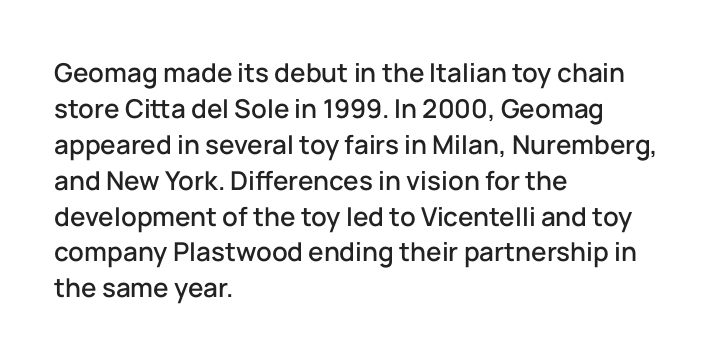
This is roman type, the default non-slanted kind. Standard letterfit; no display-style spreading of the glyphs. Evenly set lines give the paragraph a standard silhouette. The specimen omits any rule beneath the text block's lines. The paragraph shown leans on its left margin.
